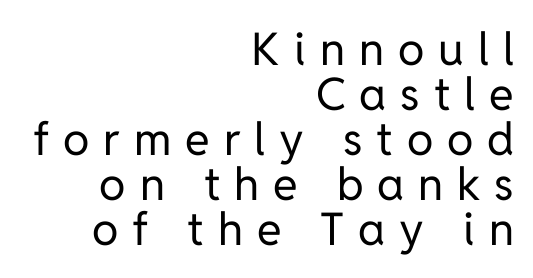
{"serif": "no", "italic": "no", "bold": "no", "weight": "regular", "width": "normal", "stroke_contrast": "low", "x_height": "medium", "monospaced": "no", "underline": "no", "align": "right", "line_spacing": "tight", "line_spacing_ratio": 1.0, "letter_spacing": "wide", "letter_spacing_em": 0.31, "glyph_px": 45}
